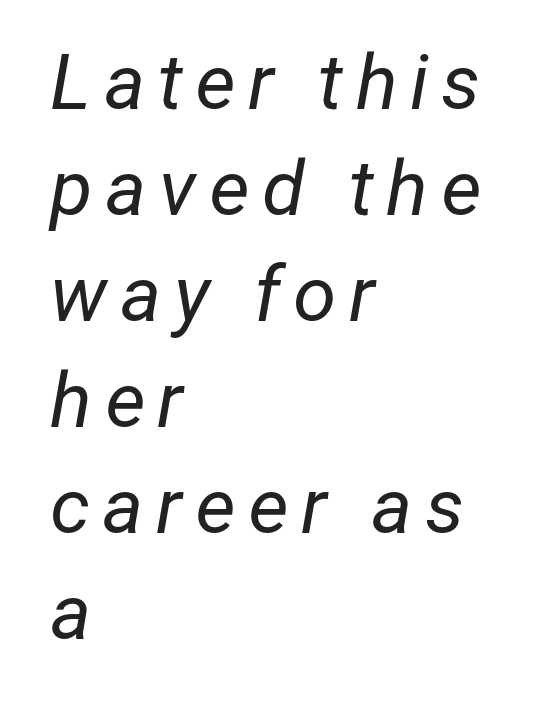
{"italic": "yes", "lean": "right", "slant_degrees": 12, "bold": "no", "weight": "regular", "width": "normal", "stroke_contrast": "low", "x_height": "medium", "monospaced": "no", "underline": "no", "align": "left", "line_spacing": "normal", "line_spacing_ratio": 1.36, "glyph_px": 78}
